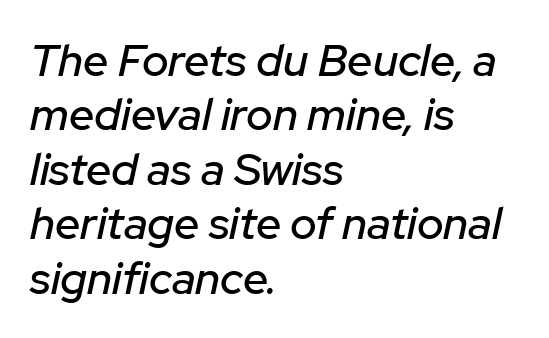
Q: Is the text italic (slanted)? A: Yes, it leans right by about 12 degrees.
Q: Is the text underlined? A: No.
Q: How is the paragraph aligned? A: Left-aligned.
Q: Is the spacing between letters normal or unusually wide? A: Normal.
Q: Width (condensed, normal, or wide)? A: Normal.
Q: Stroke contrast? A: Low.
Q: x-height? A: Medium.
Q: Monospaced? A: No.
